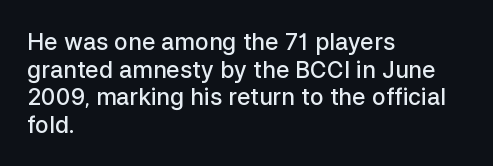
The image shows 23 px text type, upright; set left-aligned, line spacing 1.2x, normal letter spacing, not underlined.
